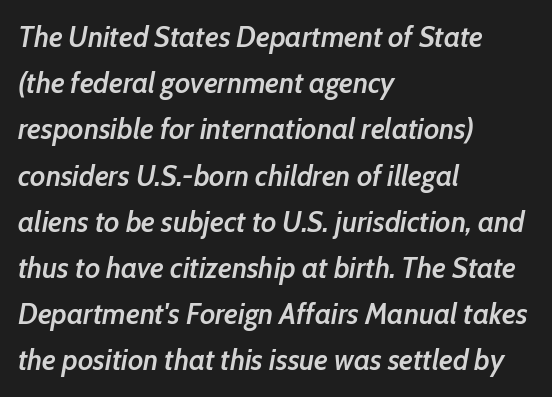
Q: Is the text bold? A: Semi-bold.
Q: Is the text italic (slanted)? A: Yes, it leans right by about 10 degrees.
Q: Is the text underlined? A: No.
Q: How is the paragraph aligned? A: Left-aligned.
Q: Is the spacing between letters normal or unusually wide? A: Normal.
Q: Is the spacing between lines tight, normal or loose? A: Normal.
Q: Width (condensed, normal, or wide)? A: Condensed.
Q: Stroke contrast? A: Low.
Q: x-height? A: Medium.
Q: Monospaced? A: No.
